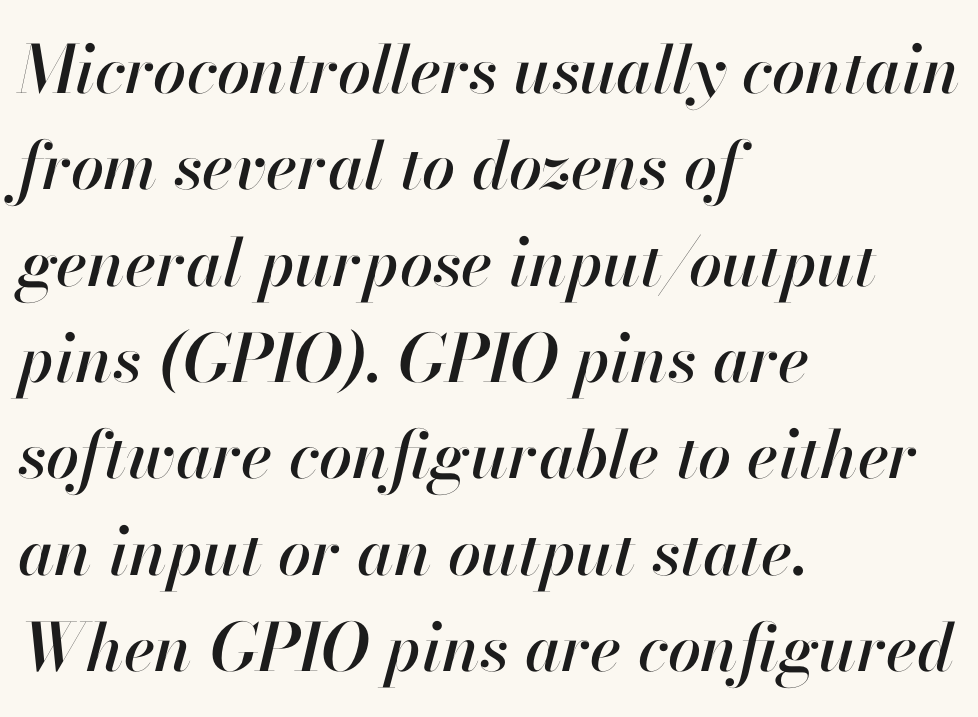
Q: Is the text italic (slanted)? A: Yes, it leans right by about 13 degrees.
Q: Is the text underlined? A: No.
Q: How is the paragraph aligned? A: Left-aligned.
Q: Is the spacing between letters normal or unusually wide? A: Normal.
Q: Is the spacing between lines tight, normal or loose? A: Normal.
Q: Width (condensed, normal, or wide)? A: Normal.
Q: Stroke contrast? A: High.
Q: x-height? A: Small.
Q: Monospaced? A: No.
